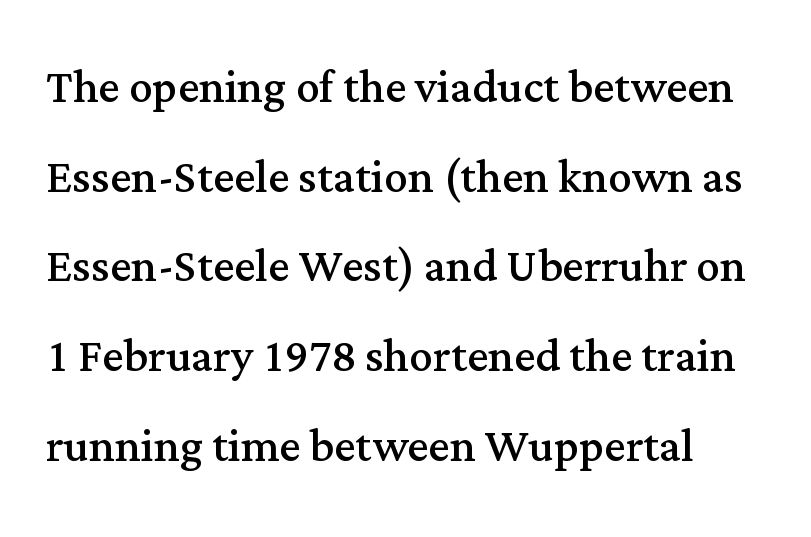
The image shows 59 px regular-weight serif type, upright; set normal line spacing (1.52x), normal letter spacing, not underlined; medium stroke contrast and a medium x-height.
